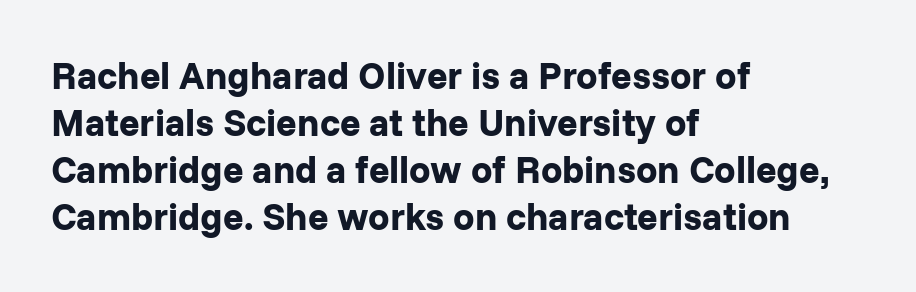
Weight: bold. Note: no serifs on the glyphs. Words appear dense and cohesive because spacing is normal. Beneath every word, the page is bare.
